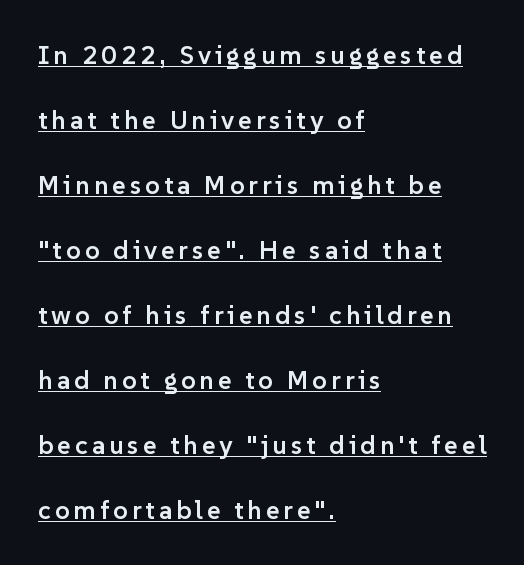
The image shows 26 px text type, upright; set left-aligned, loose line spacing (2.5x), underlined.
